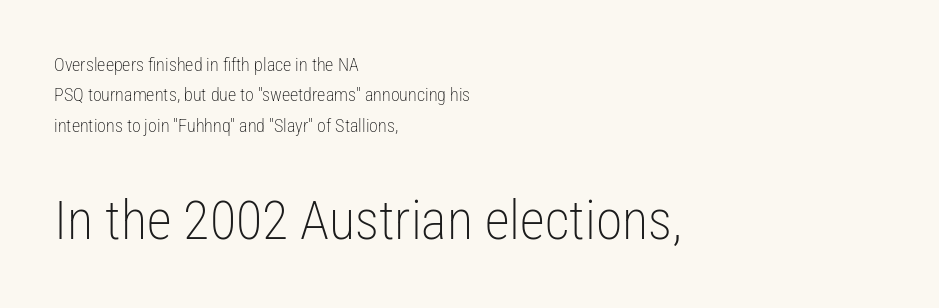
The image shows 54 px light, condensed sans-serif type, upright; set left-aligned, normal line spacing (1.69x), normal letter spacing, not underlined; the second (bottom) block is 3.0x larger; low stroke contrast and a medium x-height.
